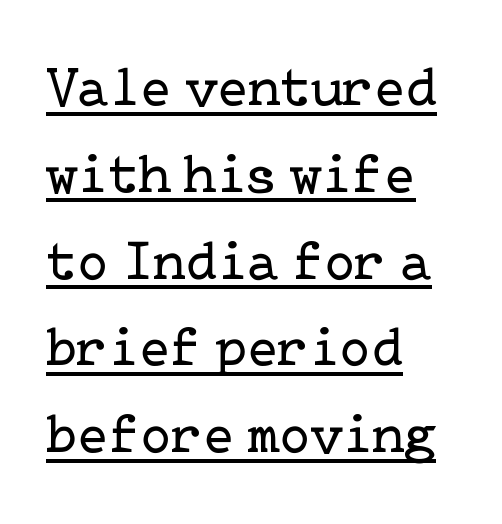
{"serif": "yes", "italic": "no", "bold": "no", "weight": "regular", "width": "normal", "stroke_contrast": "low", "x_height": "medium", "underline": "yes", "align": "left", "line_spacing": "normal", "line_spacing_ratio": 1.55, "letter_spacing": "normal", "letter_spacing_em": 0.0, "glyph_px": 56}
